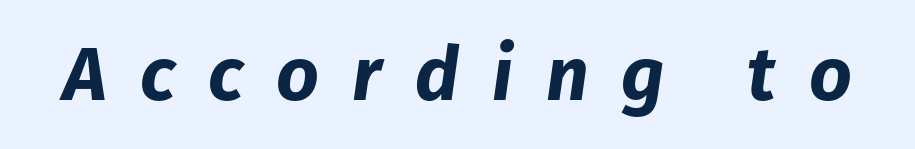
Here the designer chose a conventional face with non-uniform glyph widths. Bare-footed words on every line. These words are printed bold, with thick strokes throughout. Here the glyphs are tracked loosely, breaking word shapes into spaced letters. The font's italic variant was chosen for this text.
